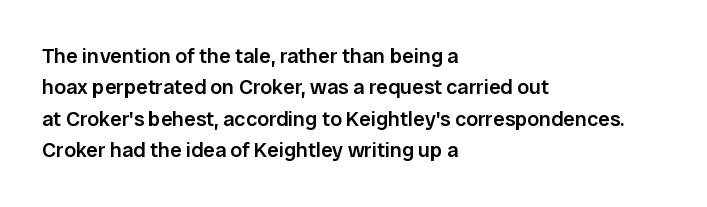
Q: Is the text bold? A: Semi-bold.
Q: Is the text italic (slanted)? A: No, it is upright.
Q: Is the text underlined? A: No.
Q: How is the paragraph aligned? A: Left-aligned.
Q: Is the spacing between letters normal or unusually wide? A: Normal.
Q: Is the spacing between lines tight, normal or loose? A: Normal.
